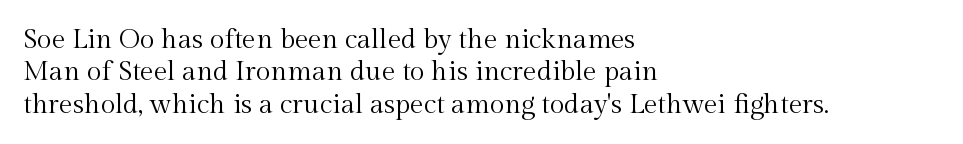
The font is comparable to plain body text, perhaps lighter. Line starts are locked; line ends wander. Nothing unusual about the tracking: characters are spaced as the font intends. The type sits square on the baseline with zero lean. Rule under the text: the space is simply empty.
